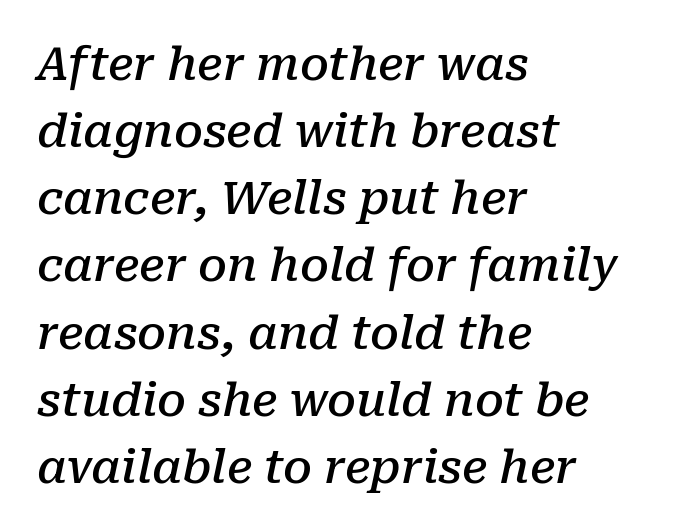
{"serif": "yes", "italic": "yes", "lean": "right", "slant_degrees": 10, "bold": "semi", "weight": "semibold", "width": "normal", "stroke_contrast": "low", "x_height": "medium", "monospaced": "no", "underline": "no", "align": "left", "line_spacing": "normal", "line_spacing_ratio": 1.46, "letter_spacing": "normal", "letter_spacing_em": 0.0, "glyph_px": 46}
